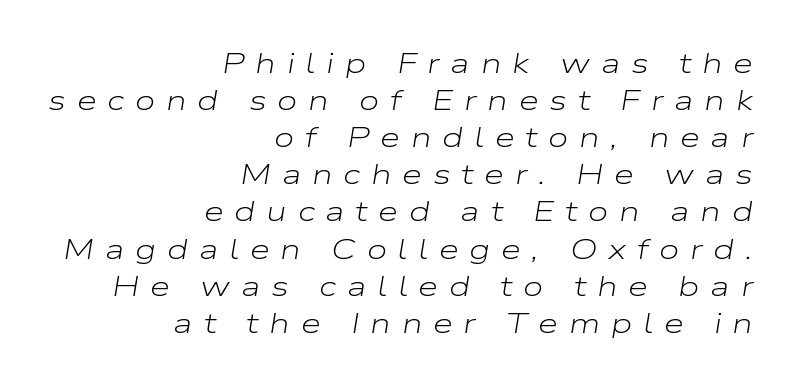
Q: Is the text bold? A: No.
Q: Is the text italic (slanted)? A: Yes, it leans right by about 9 degrees.
Q: Is the text underlined? A: No.
Q: How is the paragraph aligned? A: Right-aligned.
Q: Is the spacing between letters normal or unusually wide? A: Unusually wide.
Q: Is the spacing between lines tight, normal or loose? A: Normal.
Q: Width (condensed, normal, or wide)? A: Wide.
Q: Stroke contrast? A: Low.
Q: x-height? A: Medium.
Q: Monospaced? A: No.
